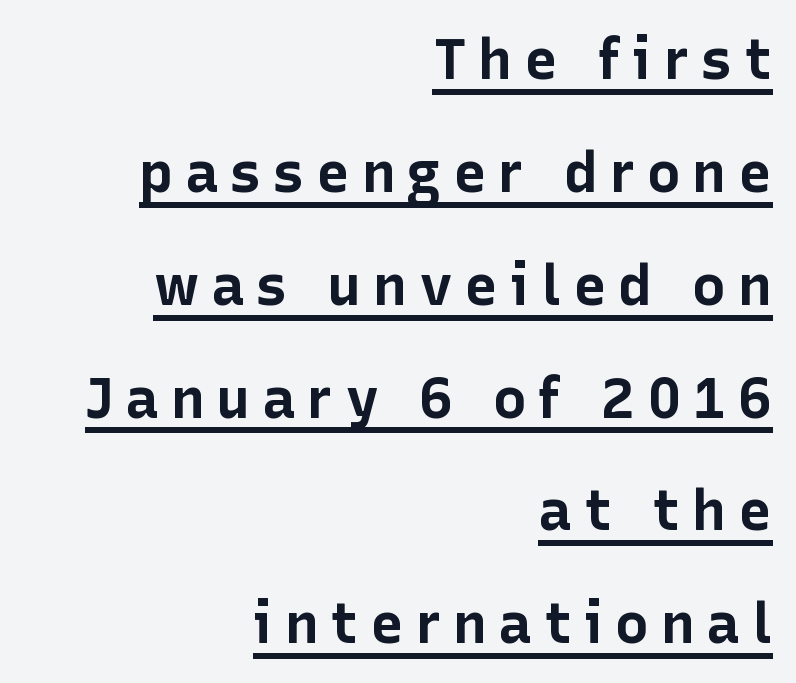
The rendering uses a bold face; every stroke is thick and dark. These lines were composed using upright roman letters. The passage shown is typeset with a sans-serif family. The compositor pushed each line to the right boundary. Students, observe the line beneath the letters — that is underlining. Do the characters align in a grid? No, the font is proportional.
